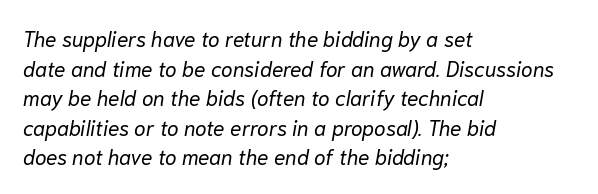
The image shows 21 px text type, italic (leaning right); set left-aligned, normal line spacing (1.41x), normal letter spacing, not underlined.
